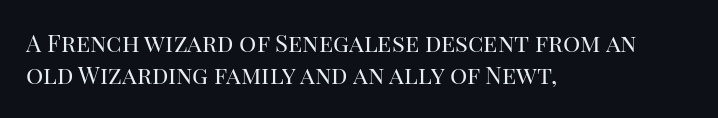
Q: Is the text bold? A: No.
Q: Is the text italic (slanted)? A: No, it is upright.
Q: Is the text underlined? A: No.
Q: How is the paragraph aligned? A: Left-aligned.
Q: Is the spacing between letters normal or unusually wide? A: Normal.
Q: Is the spacing between lines tight, normal or loose? A: Normal.
